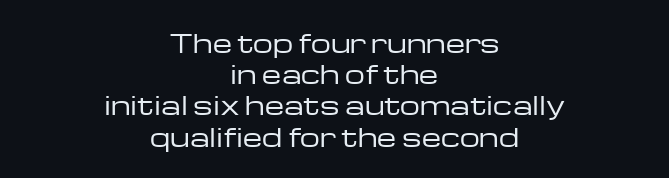
The image shows 25 px text type, upright; set centered, normal line spacing (1.25x), normal letter spacing, not underlined.
